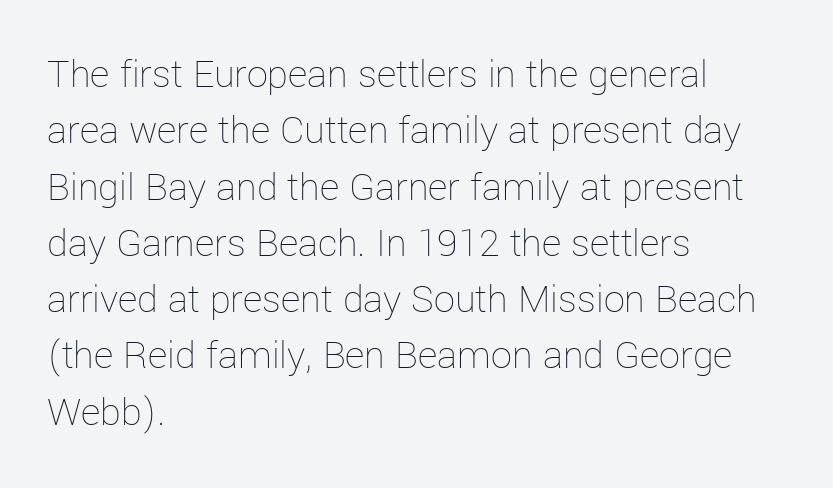
All the whitespace from short lines collects on the right. Baseline-to-baseline distance is the conventional proportion of letter height. The letterforms sit shoulder to shoulder at normal distance. The passage shown is typed in a proportional face where columns would drift. This sample uses an upright cut, with every glyph sitting square on the baseline.
